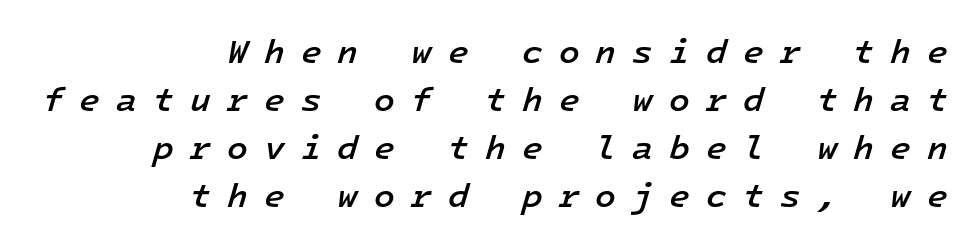
The block of text has a typical density, with ordinary space between rows. Note the uniform advance width — an 'i' takes as much space as an 'm'. Observe the wide spacing: letters keep a clear distance from each other. The face used here is a semibold: visibly heavier than regular, lighter than bold. Beneath every word, the page is bare.
